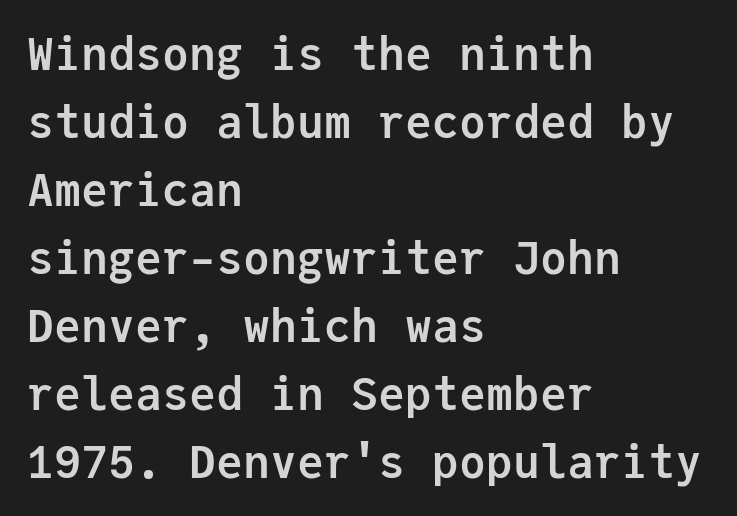
Q: Is the text bold? A: Yes.
Q: Is the text italic (slanted)? A: No, it is upright.
Q: Is the typeface a serif or a sans-serif typeface? A: Sans-serif.
Q: Is the text underlined? A: No.
Q: How is the paragraph aligned? A: Left-aligned.
Q: Is the spacing between letters normal or unusually wide? A: Normal.
Q: Is the spacing between lines tight, normal or loose? A: Normal.
Q: Width (condensed, normal, or wide)? A: Normal.
Q: Stroke contrast? A: Low.
Q: x-height? A: Medium.
Q: Monospaced? A: Yes.
